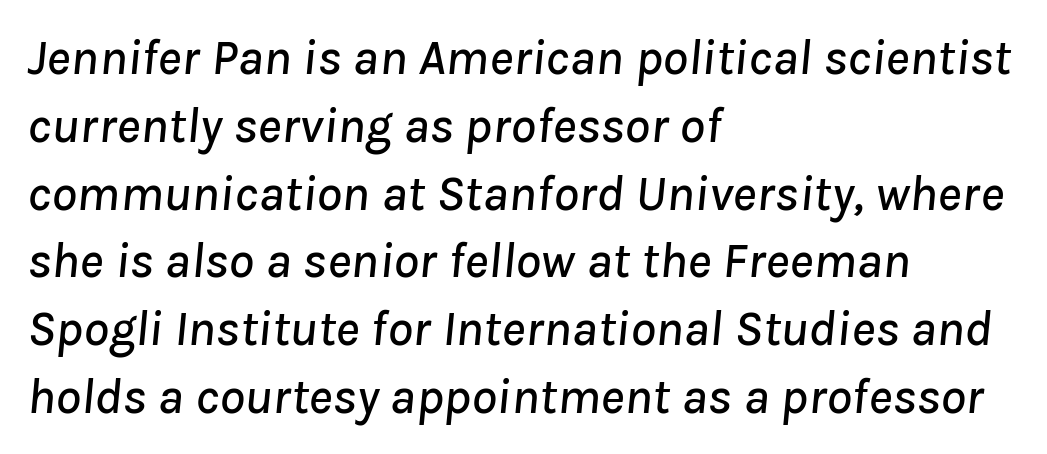
The line-height multiplier appears to be the usual default. No word sits above an underline. Caption: standard tracking, unaltered. The rendering applies a slant to the glyphs. If you drew a ruler down the left edge, every line would touch it.
